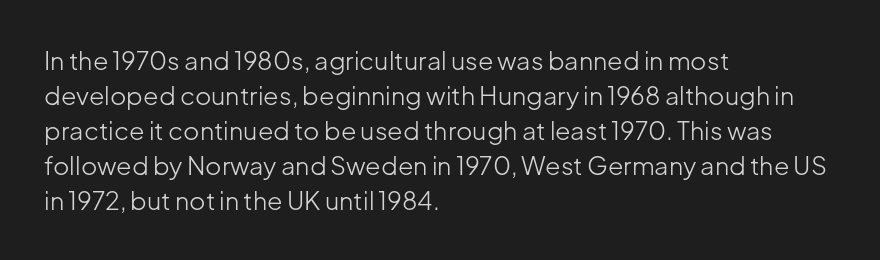
Nobody drew a line under any word here. The passage is arranged the way most books set body copy — flush left. Is the stroke heavy? The answer is a plain regular-or-lighter. Nobody touched the tracking dial on this one. A roman cut, with each character standing at attention. The space between consecutive lines is moderate.
